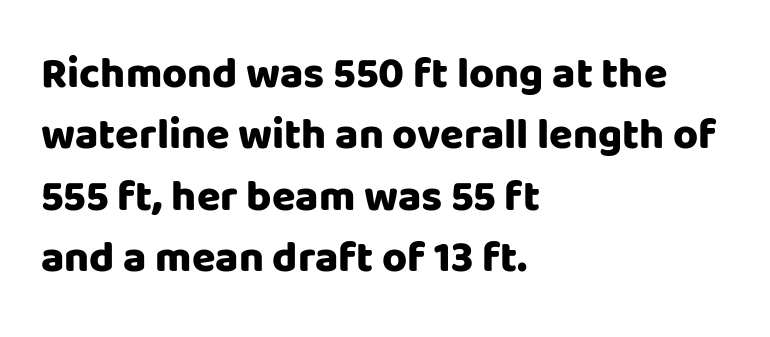
The image shows 43 px heavy sans-serif type, upright; set left-aligned, normal line spacing (1.43x), normal letter spacing, not underlined; low stroke contrast and a large x-height.
